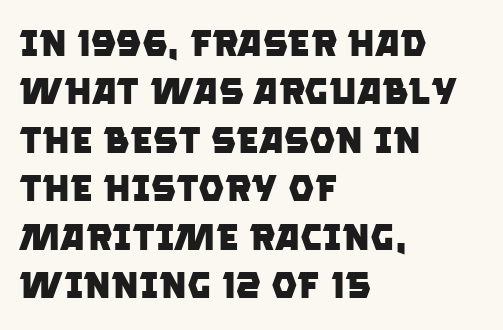
One glance says typical: line gaps are just what's usual. Notice how the passage keeps a crisp vertical edge on the left only. Classification — sans serif. The letters advance in unequal steps, a hallmark of proportional type. Compared with typical body copy, the letter spacing here is the same. The rendering uses a bold face; every stroke is thick and dark.
